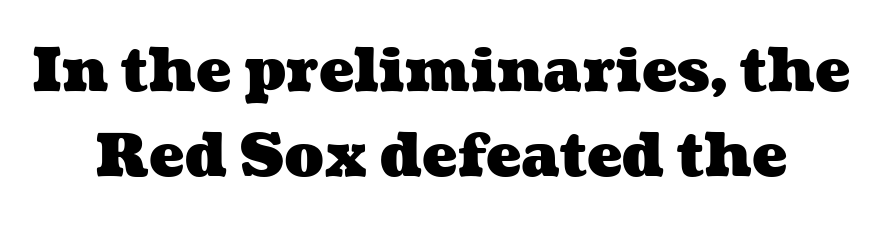
The image shows 59 px heavy, wide type; set normal line spacing (1.44x), normal letter spacing, not underlined; medium stroke contrast and a medium x-height.
